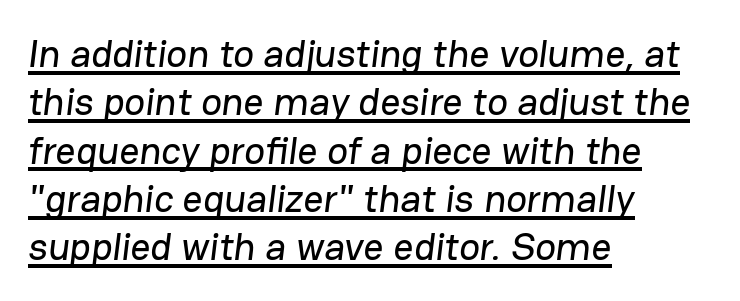
The image shows 39 px sans-serif type; set left-aligned, line spacing 1.24x, normal letter spacing, underlined; low stroke contrast and a medium x-height.
